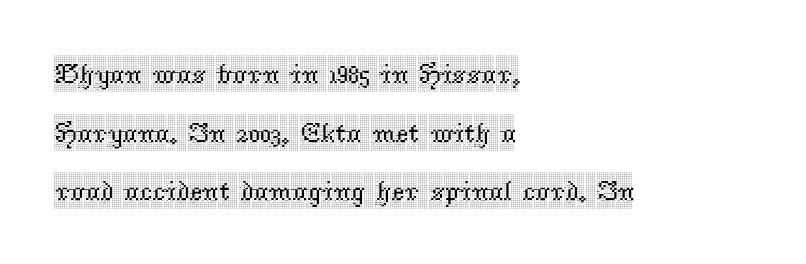
{"serif": "yes", "italic": "no", "width": "condensed", "x_height": "large", "monospaced": "no", "underline": "no", "align": "left", "line_spacing": "loose", "line_spacing_ratio": 2.09, "letter_spacing": "normal", "letter_spacing_em": 0.0, "glyph_px": 28}
